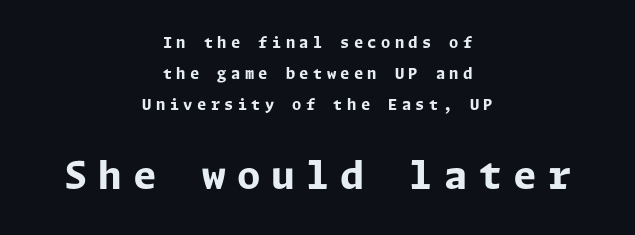
The image shows 38 px bold sans-serif type, upright; set centered, loose line spacing (2.06x), unusually wide letter spacing (+0.29 em), not underlined; the second (bottom) block is 2.53x larger; low stroke contrast and a medium x-height.
